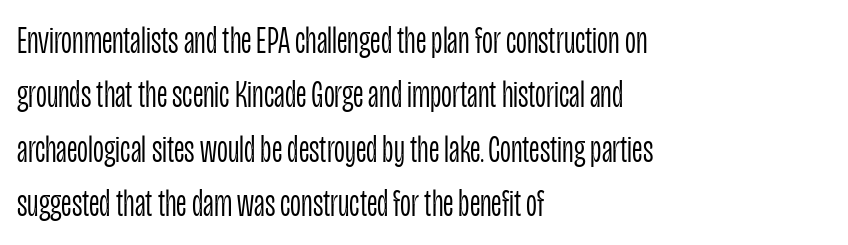
{"serif": "no", "italic": "no", "bold": "no", "weight": "light", "width": "condensed", "stroke_contrast": "low", "x_height": "large", "monospaced": "no", "underline": "no", "align": "left", "line_spacing": "normal", "line_spacing_ratio": 1.43, "letter_spacing": "normal", "letter_spacing_em": 0.0, "glyph_px": 38}
